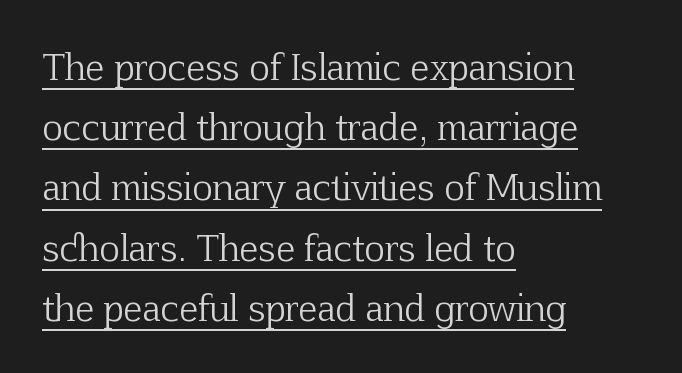
The image shows 35 px light serif type, upright; set left-aligned, line spacing 1.72x, normal letter spacing, underlined; low stroke contrast and a medium x-height.
